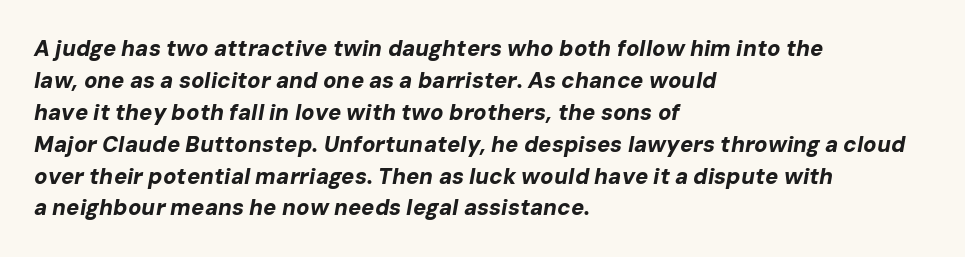
{"italic": "yes", "lean": "right", "slant_degrees": 10, "bold": "yes", "underline": "no", "align": "left", "line_spacing": "normal", "line_spacing_ratio": 1.45, "letter_spacing": "normal", "letter_spacing_em": 0.0, "glyph_px": 22}
